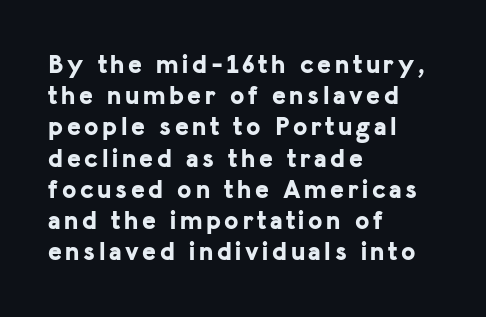
Weight: bold. A bare baseline throughout the passage. Horizontally, the lines are justified to the leading edge only. The lettering stays uniformly vertical, giving the passage a roman look.
